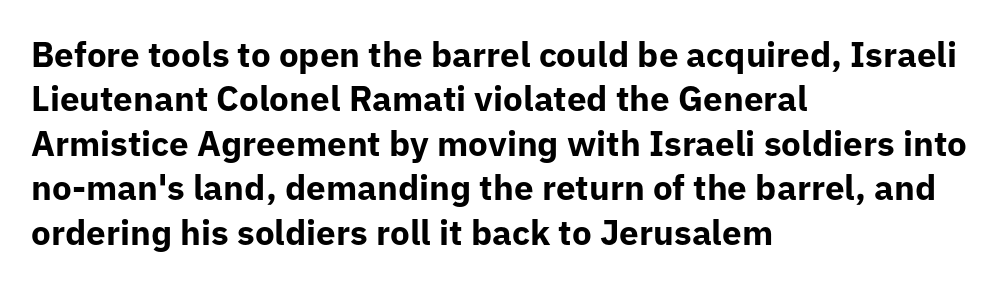
The letters advance in unequal steps, a hallmark of proportional type. Honestly, there is no underline to notice here at all. Does the type have serifs? No, each stem ends abruptly. This block has exactly the height ordinary leading produces. You'd pick this weight for a headline — it's a proper bold.
